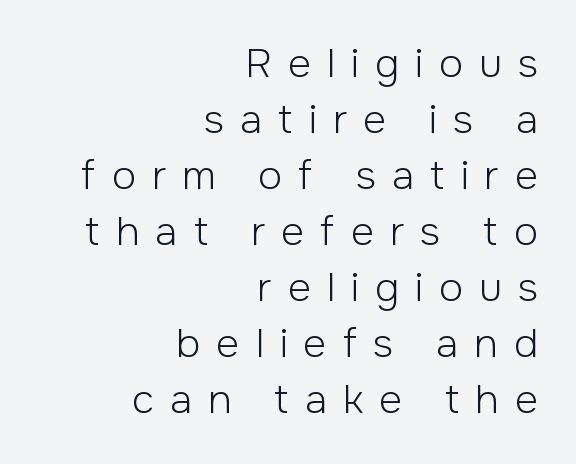
The image shows 40 px light sans-serif type, upright; set right-aligned, normal line spacing (1.4x), unusually wide letter spacing (+0.4 em), not underlined; low stroke contrast and a medium x-height.
